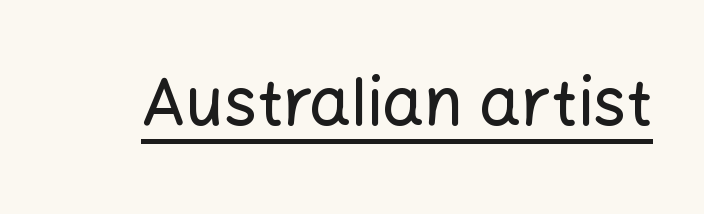
Q: Is the text italic (slanted)? A: No, it is upright.
Q: Is the typeface a serif or a sans-serif typeface? A: Sans-serif.
Q: Is the text underlined? A: Yes.
Q: Is the spacing between letters normal or unusually wide? A: Normal.
Q: Width (condensed, normal, or wide)? A: Normal.
Q: Stroke contrast? A: Low.
Q: x-height? A: Medium.
Q: Monospaced? A: No.
